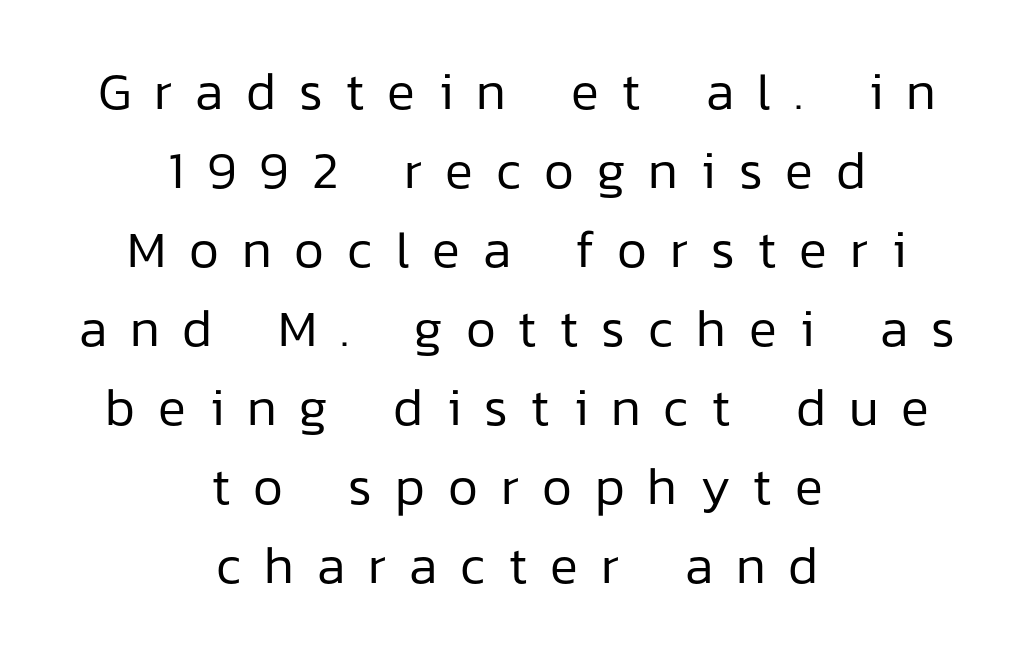
{"serif": "no", "italic": "no", "bold": "no", "weight": "regular", "width": "normal", "stroke_contrast": "low", "x_height": "medium", "monospaced": "no", "underline": "no", "align": "center", "line_spacing": "normal", "line_spacing_ratio": 1.52, "letter_spacing": "wide", "letter_spacing_em": 0.44, "glyph_px": 52}
